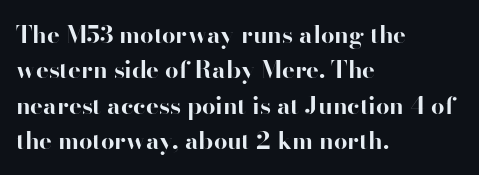
The baseline area is clear. Rendered with straight, roman letterforms. The face used here has the dense, thick strokes of a bold. One-word summary of the alignment: left.
